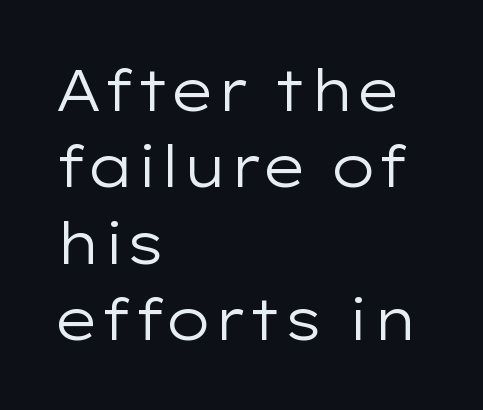
The image shows 57 px regular-weight, wide sans-serif type, upright; set left-aligned, normal line spacing (1.34x), normal letter spacing, not underlined; low stroke contrast and a medium x-height.
